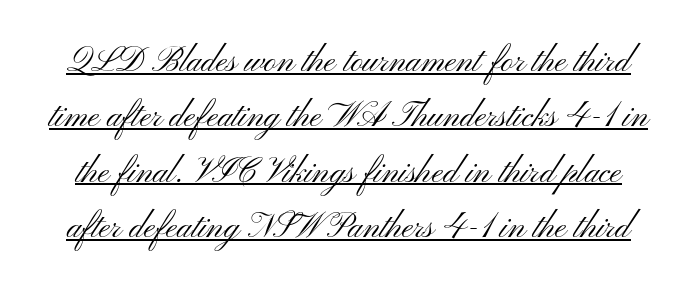
The image shows 34 px light, wide sans-serif type; set normal line spacing (1.63x), normal letter spacing, underlined; medium stroke contrast and a small x-height.
